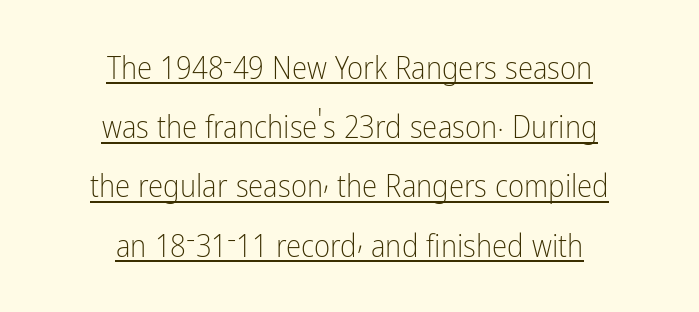
Do the characters align in a grid? No, the font is proportional. The compositor balanced each line on the midline. Letterform terminals end flat and unadorned throughout the passage. Stroke mass is kept to a normal reading level or below. There is no visible air inserted between adjacent glyphs.
